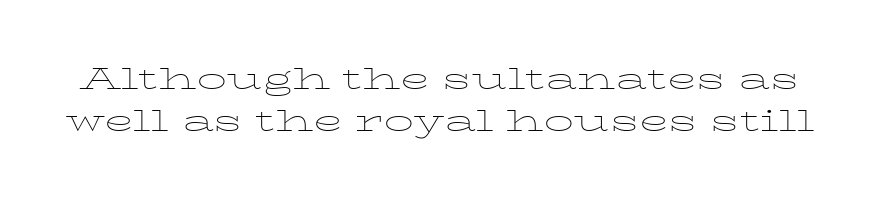
Q: Is the text bold? A: No.
Q: Is the text italic (slanted)? A: No, it is upright.
Q: Is the typeface a serif or a sans-serif typeface? A: Serif.
Q: Is the text underlined? A: No.
Q: Is the spacing between letters normal or unusually wide? A: Normal.
Q: Is the spacing between lines tight, normal or loose? A: Normal.
Q: Width (condensed, normal, or wide)? A: Wide.
Q: Stroke contrast? A: Low.
Q: x-height? A: Medium.
Q: Monospaced? A: No.
